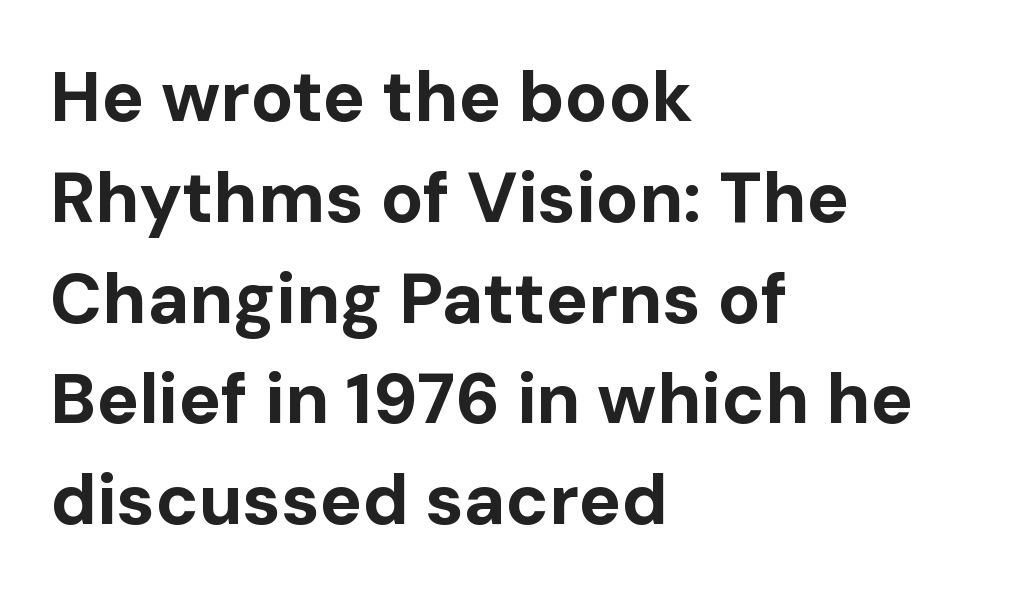
Q: Is the text bold? A: Yes.
Q: Is the text italic (slanted)? A: No, it is upright.
Q: Is the typeface a serif or a sans-serif typeface? A: Sans-serif.
Q: Is the text underlined? A: No.
Q: How is the paragraph aligned? A: Left-aligned.
Q: Is the spacing between letters normal or unusually wide? A: Normal.
Q: Is the spacing between lines tight, normal or loose? A: Normal.
Q: Width (condensed, normal, or wide)? A: Normal.
Q: Stroke contrast? A: Low.
Q: x-height? A: Medium.
Q: Monospaced? A: No.
